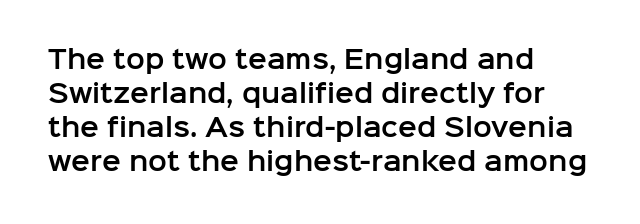
{"italic": "no", "underline": "no", "align": "left", "line_spacing": "normal", "line_spacing_ratio": 1.36, "letter_spacing": "normal", "letter_spacing_em": 0.0, "glyph_px": 25}
